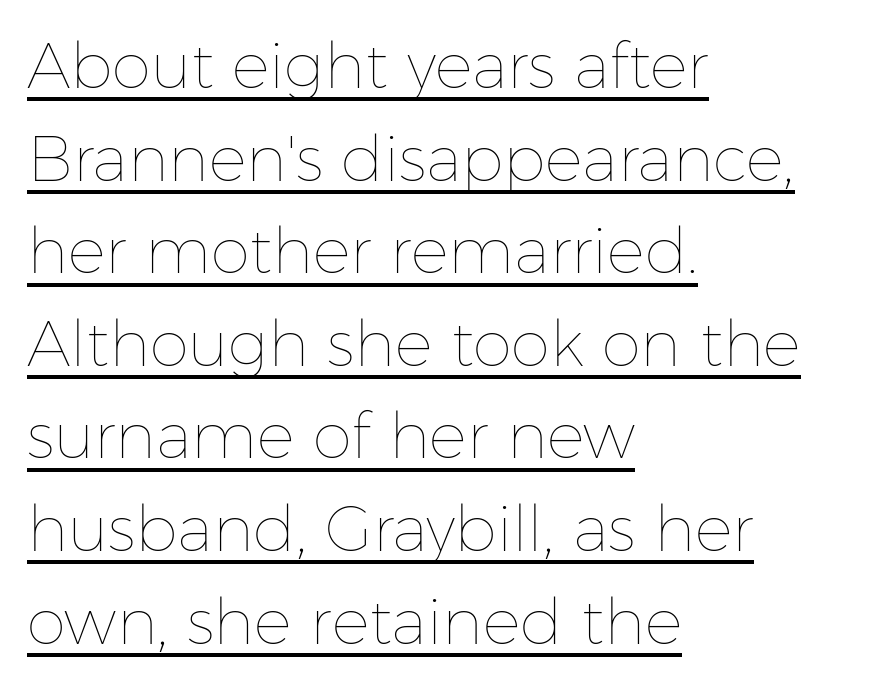
Q: Is the text bold? A: No.
Q: Is the text italic (slanted)? A: No, it is upright.
Q: Is the text underlined? A: Yes.
Q: How is the paragraph aligned? A: Left-aligned.
Q: Is the spacing between letters normal or unusually wide? A: Normal.
Q: Is the spacing between lines tight, normal or loose? A: Normal.
Q: Width (condensed, normal, or wide)? A: Normal.
Q: Stroke contrast? A: Low.
Q: x-height? A: Medium.
Q: Monospaced? A: No.
